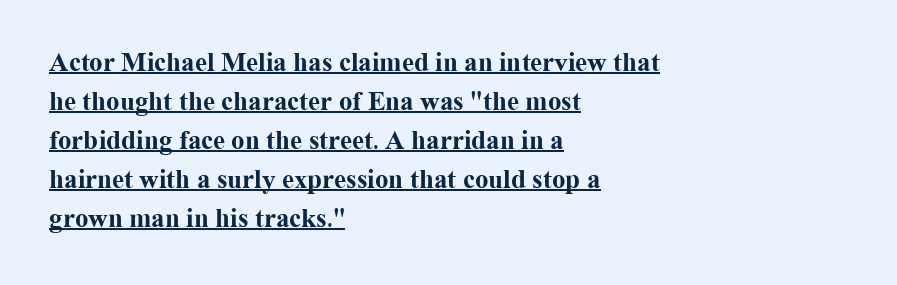
The image shows 27 px bold type, upright; set left-aligned, normal line spacing (1.44x), normal letter spacing, underlined.
